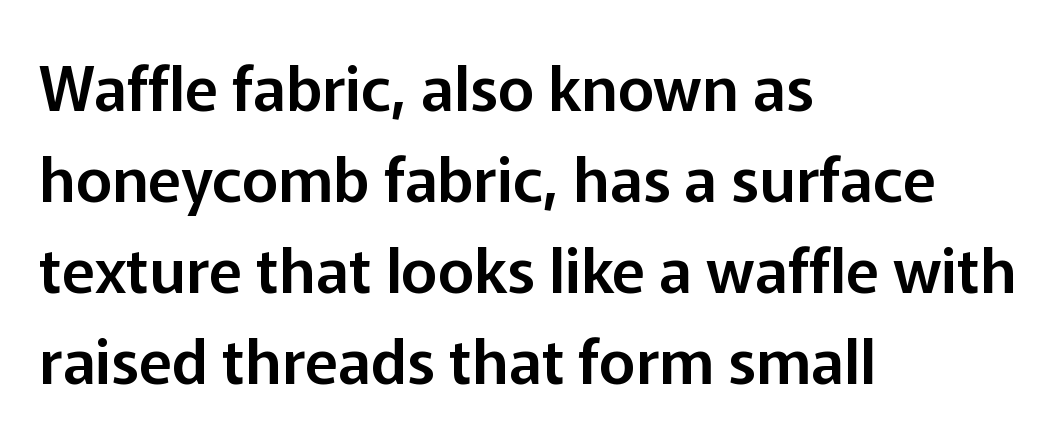
{"serif": "no", "italic": "no", "width": "normal", "stroke_contrast": "low", "x_height": "medium", "monospaced": "no", "underline": "no", "align": "left", "line_spacing": "normal", "line_spacing_ratio": 1.47, "letter_spacing": "normal", "letter_spacing_em": 0.0, "glyph_px": 62}
